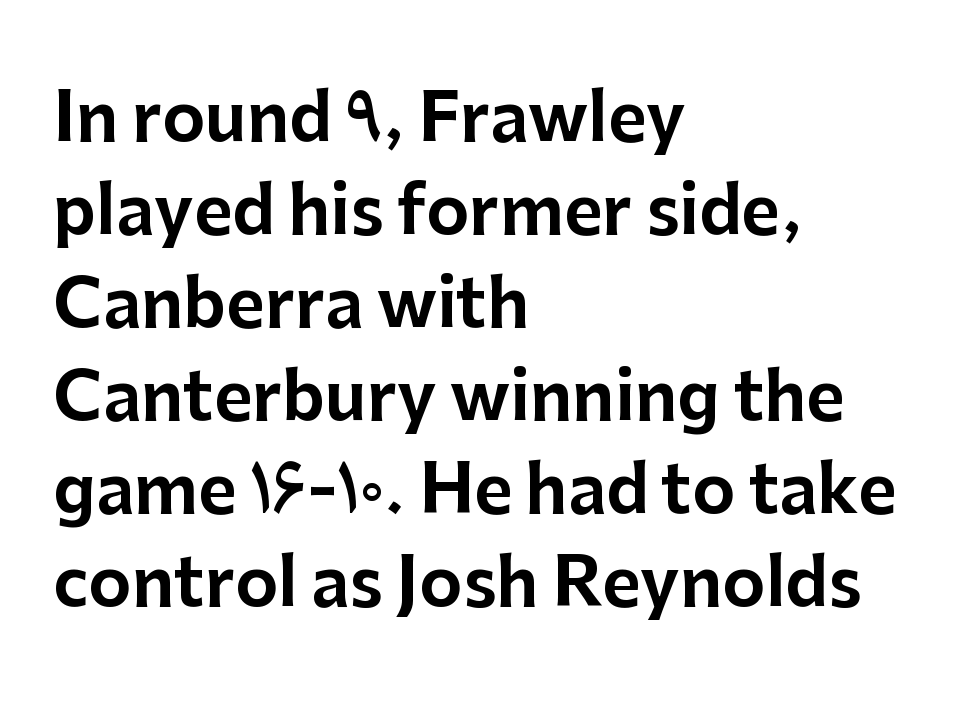
Note: no serifs on the glyphs. Standard letterfit; no display-style spreading of the glyphs. How would I describe the line gaps? Plain and ordinary. Is the block centered? No — it sits flush against the left margin. The lettering holds an erect, upright posture throughout.
